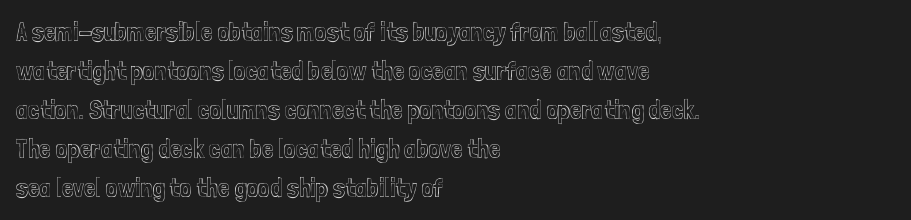
The image shows 26 px text type, upright; set left-aligned, normal line spacing (1.5x), normal letter spacing, not underlined.
